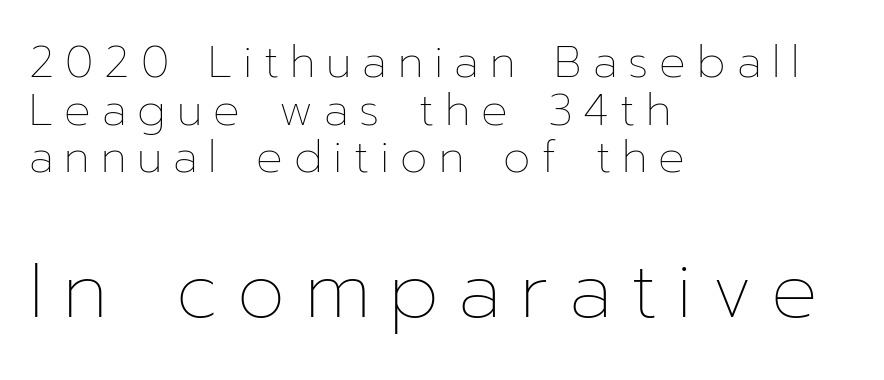
Q: Is the text bold? A: No.
Q: Is the text italic (slanted)? A: No, it is upright.
Q: Is the text underlined? A: No.
Q: How is the paragraph aligned? A: Left-aligned.
Q: Is the spacing between letters normal or unusually wide? A: Unusually wide.
Q: Is the spacing between lines tight, normal or loose? A: Tight.
Q: Which block of text is set in a larger size, the first (top) or the second (bottom)? A: The second (bottom) one.
Q: Width (condensed, normal, or wide)? A: Normal.
Q: Stroke contrast? A: Low.
Q: x-height? A: Medium.
Q: Monospaced? A: No.
